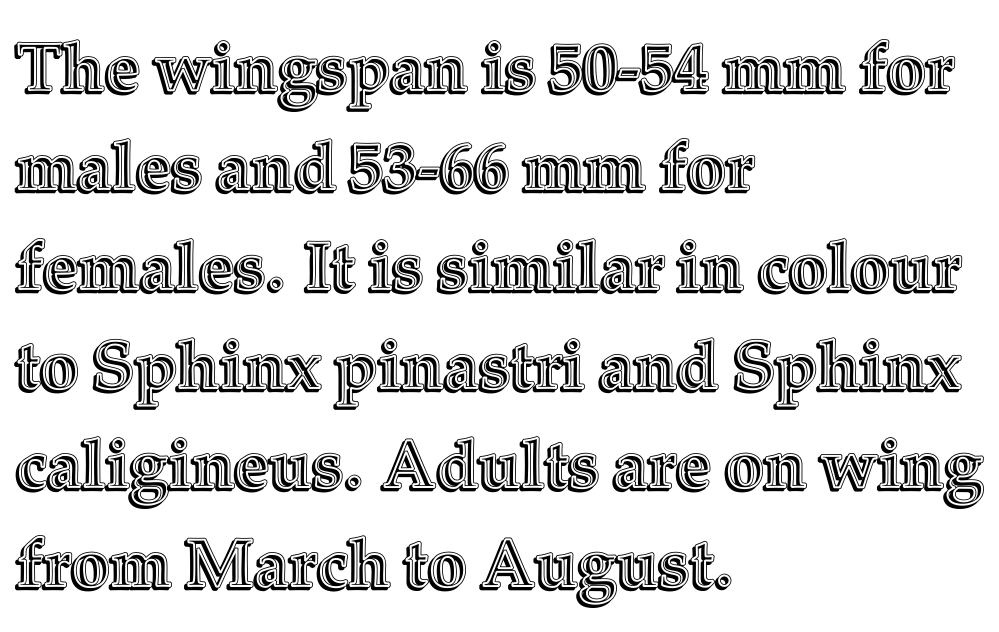
Each line starts at the same left margin while the right side varies. How are the letters spaced? Ordinarily, with no added tracking. You could not count columns in this text — the font is proportionally spaced. The space between consecutive lines is moderate. The baseline area is clear. Rendered with straight, roman letterforms.
